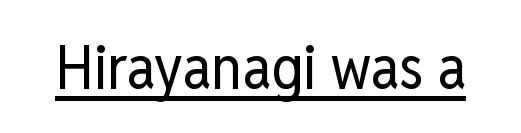
The image shows 62 px regular-weight, condensed sans-serif type, upright; set normal letter spacing, underlined; low stroke contrast and a medium x-height.
